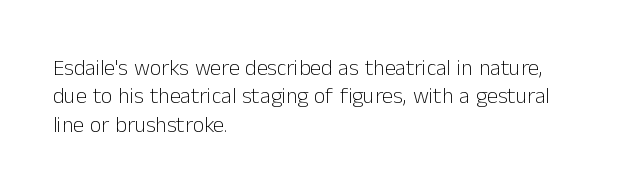
Rule under the text: the space is simply empty. Honestly, the letter spacing is just normal — you wouldn't notice it. The font's upright variant was chosen for this text. The strokes are not fattened; the text isn't bold. Layout note: lines flush left. The designer left line spacing at the default.
